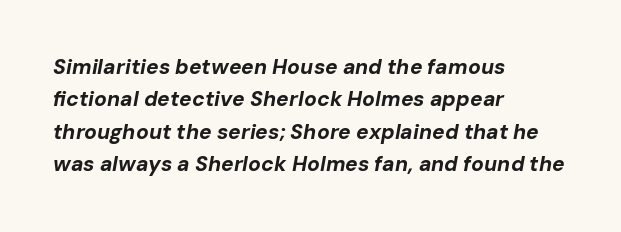
Does the copy run flush right? No — it runs flush left. In terms of weight, the rendering is a true, heavy bold. Posture: slanted. In terms of leading, this rendering sits right in the middle. A bare baseline throughout the passage.
